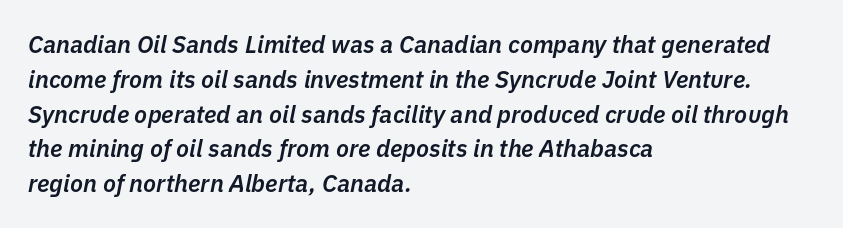
Q: Is the text bold? A: Semi-bold.
Q: Is the text italic (slanted)? A: Yes, it leans right by about 11 degrees.
Q: Is the text underlined? A: No.
Q: How is the paragraph aligned? A: Left-aligned.
Q: Is the spacing between letters normal or unusually wide? A: Normal.
Q: Is the spacing between lines tight, normal or loose? A: Normal.
